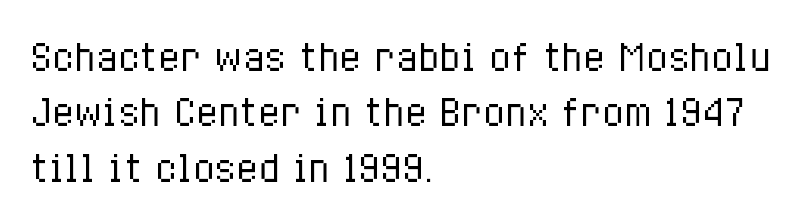
The image shows 36 px regular-weight, condensed type, upright; set left-aligned, normal line spacing (1.54x), normal letter spacing, not underlined; low stroke contrast and a medium x-height.
